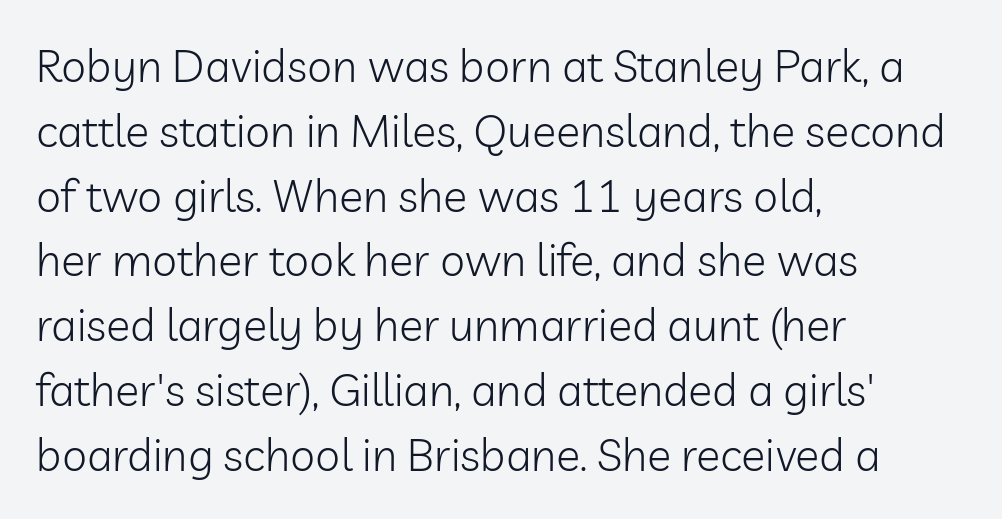
Q: Is the text bold? A: No.
Q: Is the text italic (slanted)? A: No, it is upright.
Q: Is the typeface a serif or a sans-serif typeface? A: Sans-serif.
Q: Is the text underlined? A: No.
Q: How is the paragraph aligned? A: Left-aligned.
Q: Is the spacing between letters normal or unusually wide? A: Normal.
Q: Is the spacing between lines tight, normal or loose? A: Normal.
Q: Width (condensed, normal, or wide)? A: Normal.
Q: Stroke contrast? A: Low.
Q: x-height? A: Medium.
Q: Monospaced? A: No.
